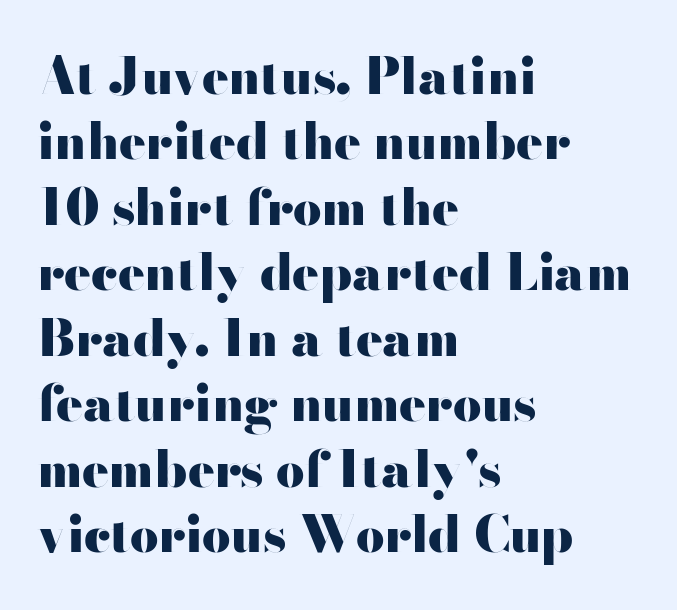
Q: Is the text bold? A: Yes.
Q: Is the text italic (slanted)? A: No, it is upright.
Q: Is the typeface a serif or a sans-serif typeface? A: Sans-serif.
Q: Is the text underlined? A: No.
Q: How is the paragraph aligned? A: Left-aligned.
Q: Is the spacing between letters normal or unusually wide? A: Normal.
Q: Is the spacing between lines tight, normal or loose? A: Normal.
Q: Width (condensed, normal, or wide)? A: Wide.
Q: Stroke contrast? A: High.
Q: x-height? A: Small.
Q: Monospaced? A: No.
